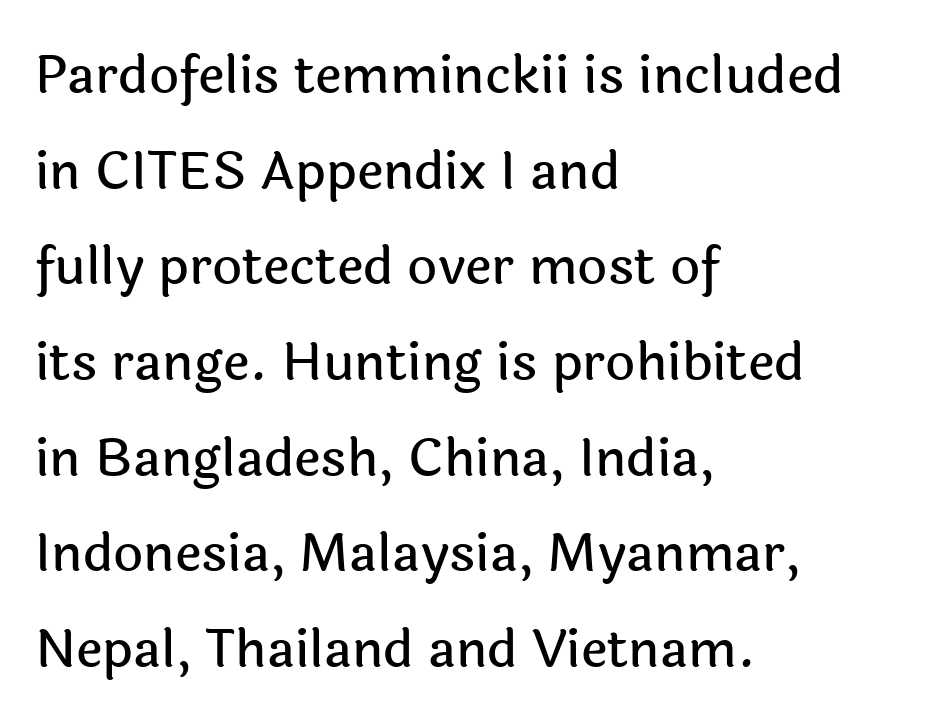
Observe the absence of serifs on each vertical stroke in this sample. Is the letter spacing exaggerated? No — it looks like the ordinary default. Is this a fixed-width face? No — the glyphs have proportional, varying widths. You can tell it's not italic because the verticals are truly vertical.
